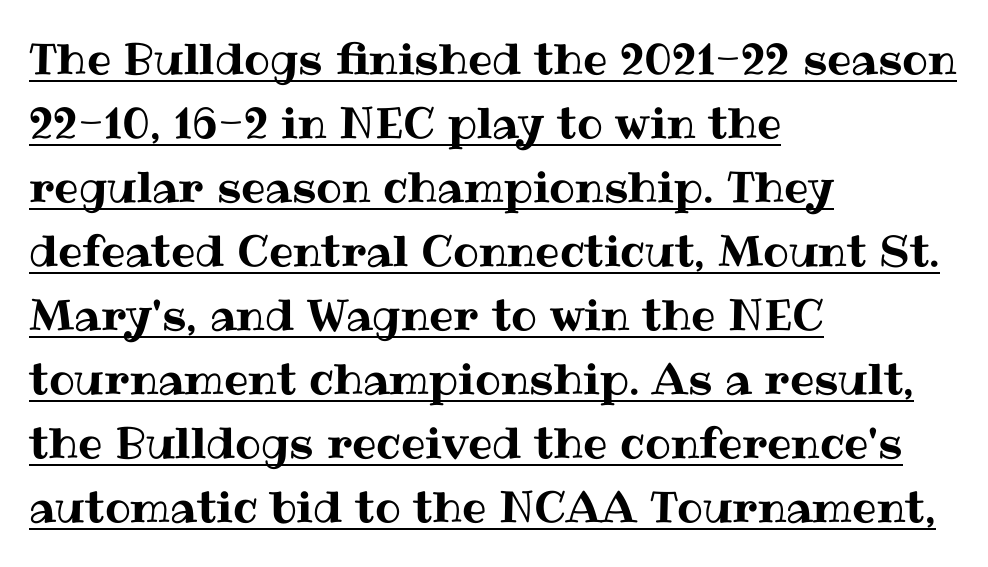
Q: Is the text italic (slanted)? A: No, it is upright.
Q: Is the text underlined? A: Yes.
Q: How is the paragraph aligned? A: Left-aligned.
Q: Is the spacing between letters normal or unusually wide? A: Normal.
Q: Is the spacing between lines tight, normal or loose? A: Normal.
Q: Width (condensed, normal, or wide)? A: Normal.
Q: Stroke contrast? A: Medium.
Q: x-height? A: Medium.
Q: Monospaced? A: No.
